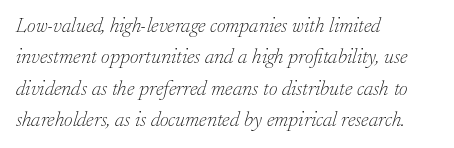
Q: Is the text bold? A: No.
Q: Is the text italic (slanted)? A: Yes, it leans right by about 17 degrees.
Q: Is the text underlined? A: No.
Q: How is the paragraph aligned? A: Left-aligned.
Q: Is the spacing between letters normal or unusually wide? A: Normal.
Q: Is the spacing between lines tight, normal or loose? A: Normal.
